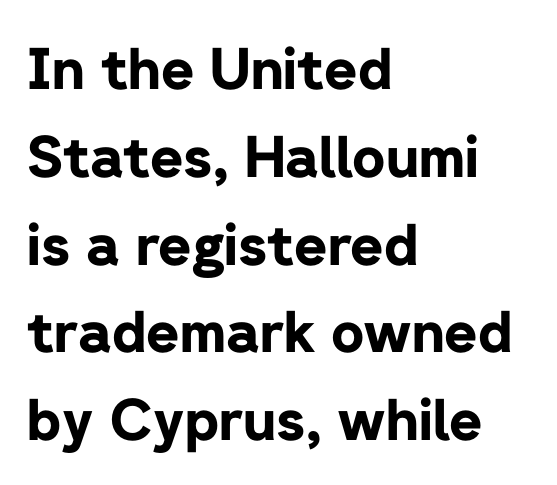
Q: Is the text bold? A: Yes.
Q: Is the text italic (slanted)? A: No, it is upright.
Q: Is the typeface a serif or a sans-serif typeface? A: Sans-serif.
Q: Is the text underlined? A: No.
Q: How is the paragraph aligned? A: Left-aligned.
Q: Is the spacing between letters normal or unusually wide? A: Normal.
Q: Is the spacing between lines tight, normal or loose? A: Normal.
Q: Width (condensed, normal, or wide)? A: Normal.
Q: Stroke contrast? A: Low.
Q: x-height? A: Medium.
Q: Monospaced? A: No.
